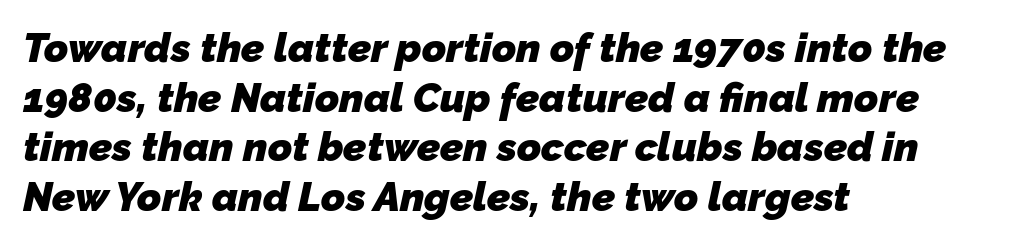
Unlike a traditional serif, this face leaves its strokes unadorned. Is the block centered? No — it sits flush against the left margin. Plain, unruled lines of type. The font is running at its bold setting. Spacing verdict: proportional, widths tailored to each character. A typesetter would call this zero additional tracking.
